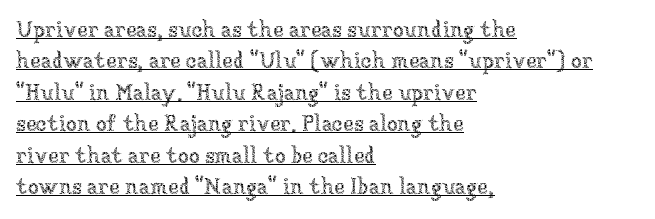
{"italic": "no", "bold": "no", "underline": "yes", "align": "left", "line_spacing": "normal", "line_spacing_ratio": 1.43, "letter_spacing": "normal", "letter_spacing_em": 0.0, "glyph_px": 22}
